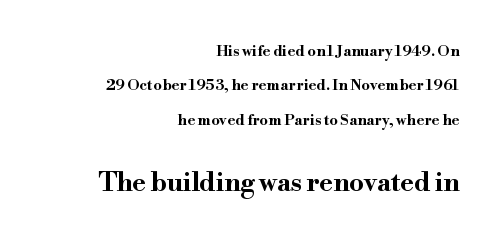
Compared with typical body copy, the letter spacing here is the same. This is the regular roman posture of the typeface. Weight: bold. A student would notice the bottom passage is typeset larger than what precedes it. Line spacing here is loose.
